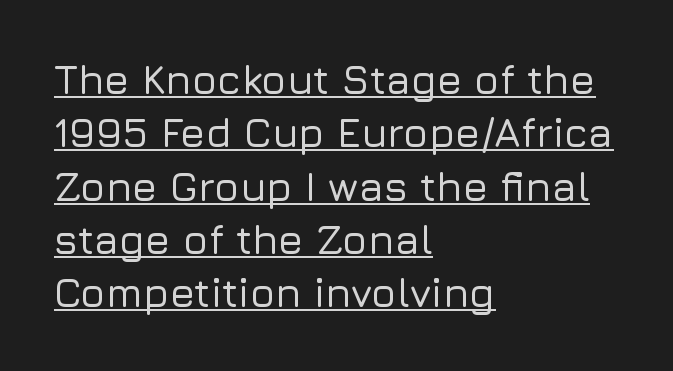
Q: Is the text italic (slanted)? A: No, it is upright.
Q: Is the typeface a serif or a sans-serif typeface? A: Sans-serif.
Q: Is the text underlined? A: Yes.
Q: How is the paragraph aligned? A: Left-aligned.
Q: Is the spacing between letters normal or unusually wide? A: Normal.
Q: Is the spacing between lines tight, normal or loose? A: Normal.
Q: Width (condensed, normal, or wide)? A: Normal.
Q: Stroke contrast? A: Low.
Q: x-height? A: Medium.
Q: Monospaced? A: No.
